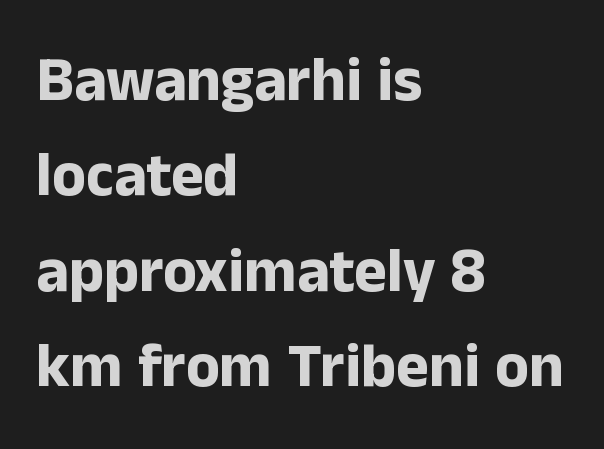
The image shows 62 px bold sans-serif type, upright; set left-aligned, normal line spacing (1.54x), normal letter spacing, not underlined; low stroke contrast and a medium x-height.
